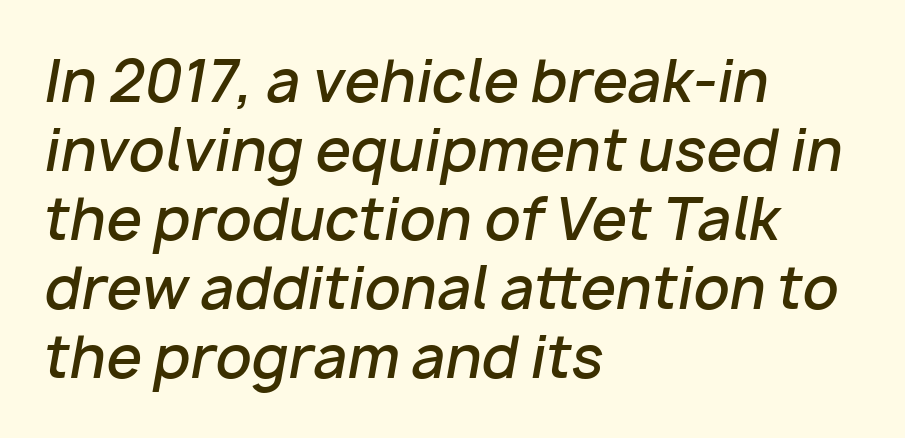
Letters rest on an invisible, unmarked baseline. This sample is left-justified, so line endings fall wherever the words run out. Standard letterfit; no display-style spreading of the glyphs. Proportional: the letters do not fall into vertical columns.
